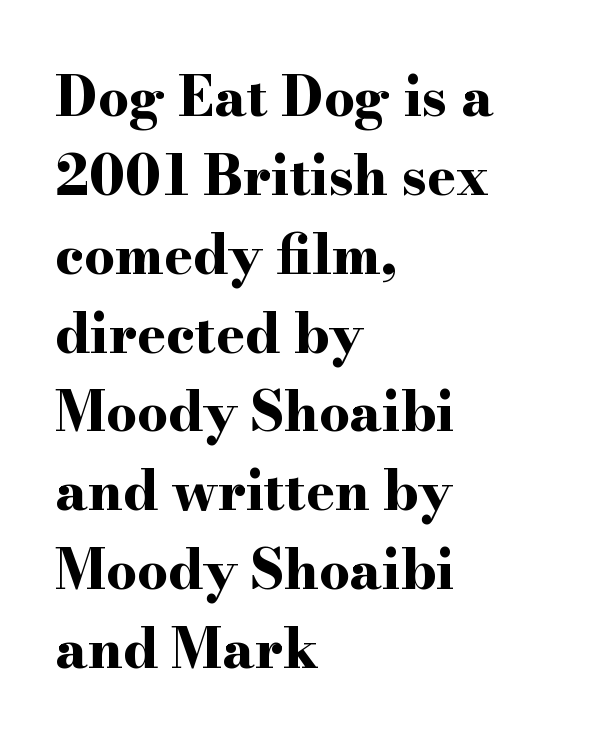
Each letter's strokes conclude with small projecting serifs. Ascenders rise straight up at ninety degrees. The type is set solid horizontally, with unmodified tracking. The paragraph shown leans on its left margin. How would I describe the line gaps? Plain and ordinary. Proportional: the letters do not fall into vertical columns.
